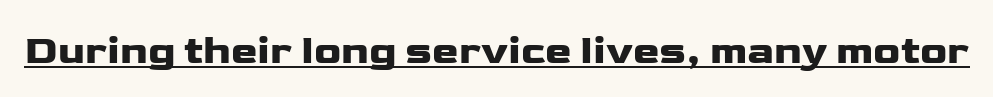
{"serif": "no", "italic": "no", "width": "wide", "stroke_contrast": "low", "x_height": "medium", "monospaced": "no", "underline": "yes", "letter_spacing": "normal", "letter_spacing_em": 0.0, "glyph_px": 40}
